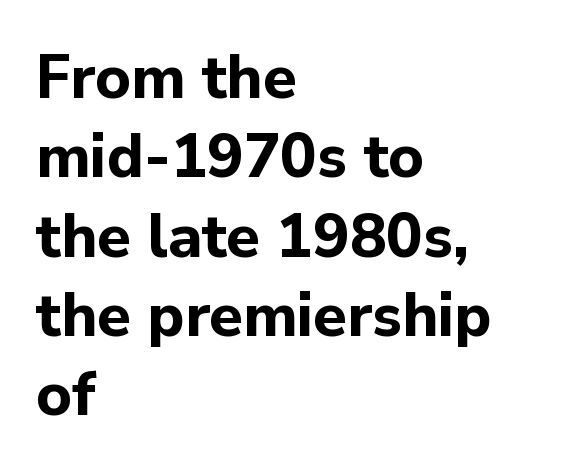
The image shows 61 px bold sans-serif type, upright; set left-aligned, normal line spacing (1.3x), normal letter spacing, not underlined; low stroke contrast and a medium x-height.
